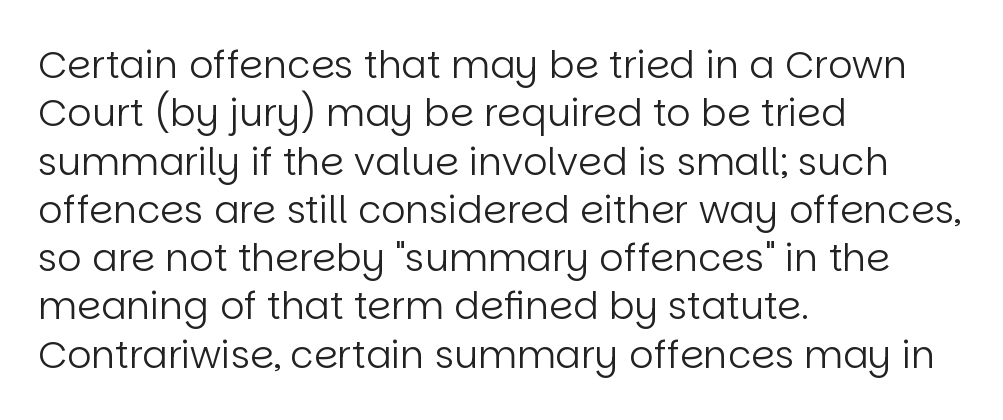
{"serif": "no", "italic": "no", "bold": "no", "weight": "regular", "width": "normal", "stroke_contrast": "low", "x_height": "large", "monospaced": "no", "underline": "no", "align": "left", "line_spacing": "normal", "line_spacing_ratio": 1.27, "letter_spacing": "normal", "letter_spacing_em": 0.0, "glyph_px": 38}
